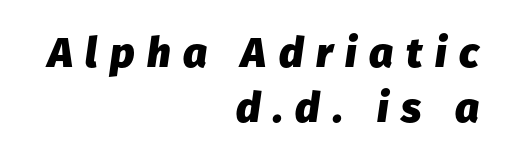
Nobody drew a line under any word here. The typesetting leans heavy: a genuine bold. The tracking jumps out immediately: characters are airy and widely separated. It's the slanting kind of type. Line spacing here is normal. Does the copy run flush right? Yes — the right margin is perfectly even.
